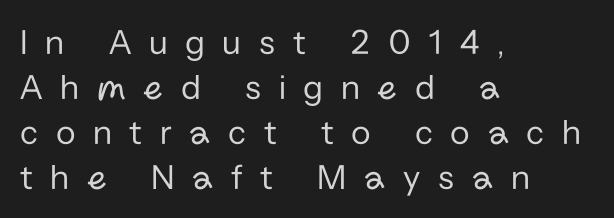
Words appear elongated and porous because spacing is wide. The space beneath each line is pristine and unruled. Typeset ragged right — the left edge is the straight one. Bold? No — there's no thickening of the strokes.
